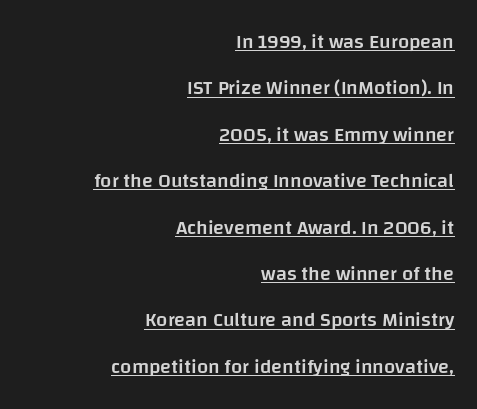
The image shows 20 px text type, upright; set right-aligned, loose line spacing (2.32x), normal letter spacing, underlined.
